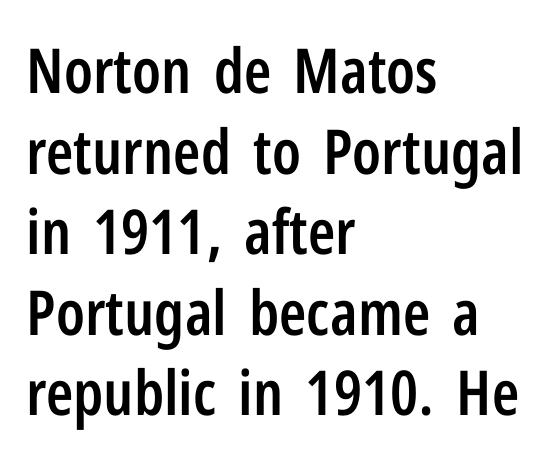
Left-aligned paragraph, ragged on the right. These words are printed semibold, heavier than regular yet not bold. The type is set solid horizontally, with unmodified tracking. The foot of each line stays bare and open.
